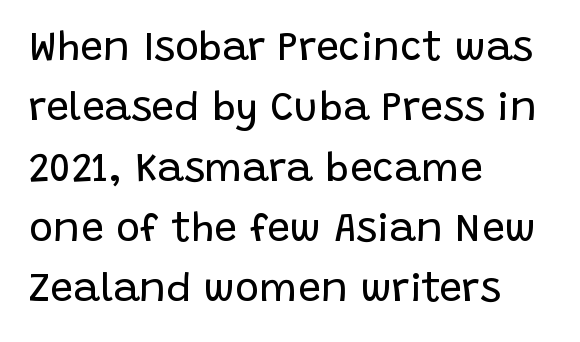
The image shows 41 px regular-weight sans-serif type, upright; set left-aligned, normal line spacing (1.47x), normal letter spacing, not underlined; low stroke contrast and a large x-height.
